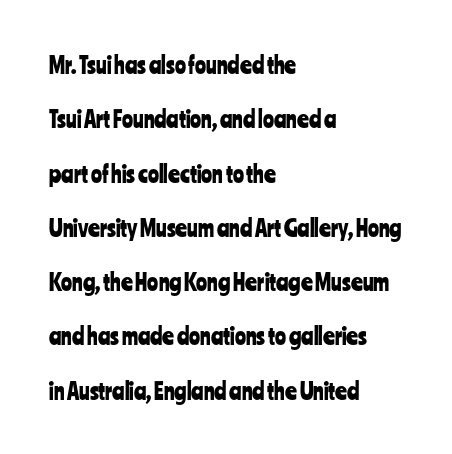
Q: Is the text italic (slanted)? A: No, it is upright.
Q: Is the text underlined? A: No.
Q: How is the paragraph aligned? A: Left-aligned.
Q: Is the spacing between letters normal or unusually wide? A: Normal.
Q: Is the spacing between lines tight, normal or loose? A: Loose.
